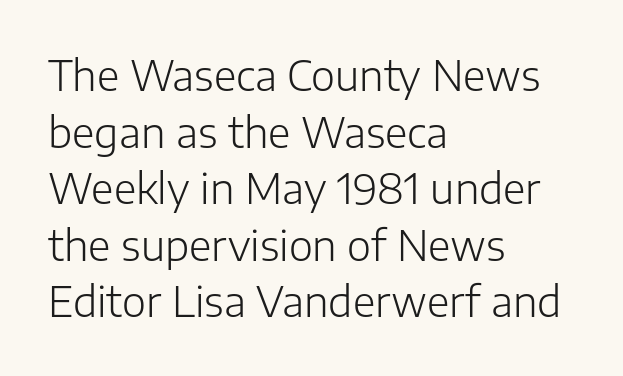
The image shows 41 px light sans-serif type, upright; set left-aligned, normal line spacing (1.38x), normal letter spacing, not underlined; low stroke contrast and a medium x-height.
